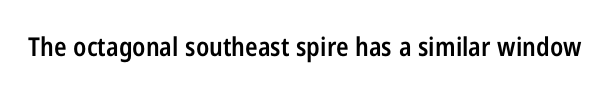
Q: Is the text bold? A: Semi-bold.
Q: Is the text italic (slanted)? A: No, it is upright.
Q: Is the text underlined? A: No.
Q: Is the spacing between letters normal or unusually wide? A: Normal.
